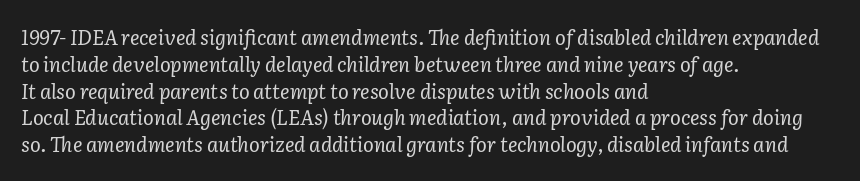
Style check: oblique. A light-to-regular cut is what we see here. Line spacing here is normal. Spacing between characters is what you'd get straight out of the box. Each line starts at the same left margin while the right side varies.
